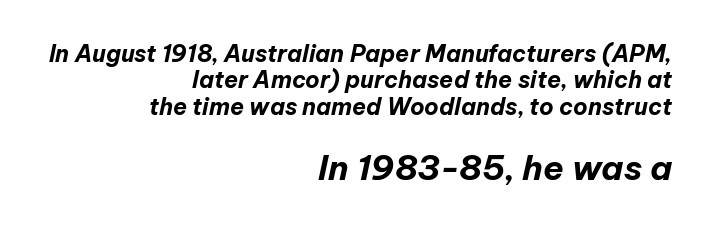
{"italic": "yes", "lean": "right", "slant_degrees": 12, "bold": "yes", "weight": "bold", "width": "normal", "stroke_contrast": "low", "x_height": "medium", "monospaced": "no", "underline": "no", "align": "right", "line_spacing": "tight", "line_spacing_ratio": 1.15, "letter_spacing": "normal", "letter_spacing_em": 0.0, "larger_block": "second", "size_ratio": 1.48, "glyph_px": 34}
